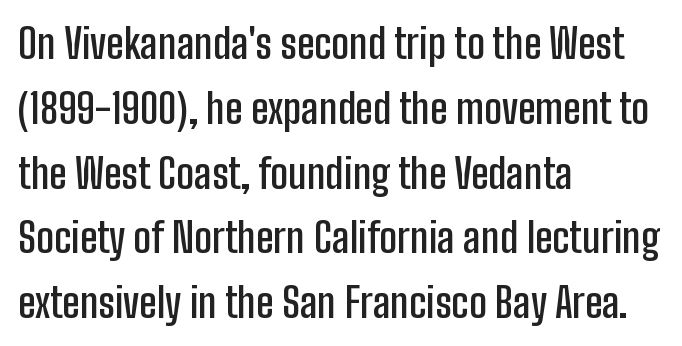
{"serif": "no", "italic": "no", "bold": "semi", "weight": "semibold", "width": "condensed", "stroke_contrast": "low", "x_height": "medium", "monospaced": "no", "underline": "no", "align": "left", "line_spacing": "normal", "line_spacing_ratio": 1.58, "letter_spacing": "normal", "letter_spacing_em": 0.0, "glyph_px": 41}
